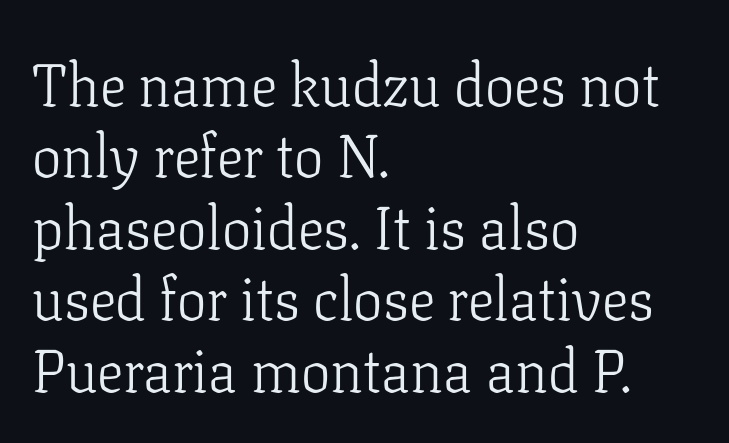
Q: Is the text bold? A: No.
Q: Is the text italic (slanted)? A: No, it is upright.
Q: Is the typeface a serif or a sans-serif typeface? A: Serif.
Q: Is the text underlined? A: No.
Q: How is the paragraph aligned? A: Left-aligned.
Q: Is the spacing between letters normal or unusually wide? A: Normal.
Q: Width (condensed, normal, or wide)? A: Normal.
Q: Stroke contrast? A: Low.
Q: x-height? A: Medium.
Q: Monospaced? A: No.
